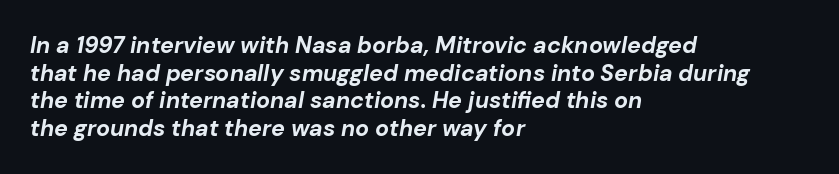
Q: Is the text bold? A: Yes.
Q: Is the text italic (slanted)? A: Yes, it leans right by about 10 degrees.
Q: Is the text underlined? A: No.
Q: How is the paragraph aligned? A: Left-aligned.
Q: Is the spacing between letters normal or unusually wide? A: Normal.
